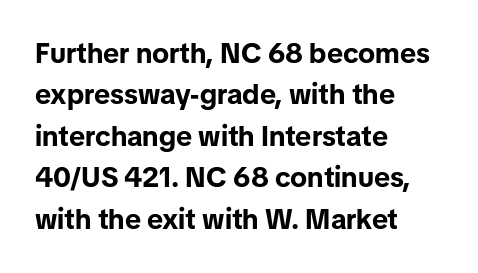
The rendering uses natural spacing where letterforms have individual widths. The leading is moderate, giving the passage an even texture. Does extra space separate the letters? No, they use regular spacing. The letters carry no serifs — their stems end cleanly without finishing strokes. Casual observation: everything's shoved over to the left. Tall strokes in this sample are plumb rather than angled.
